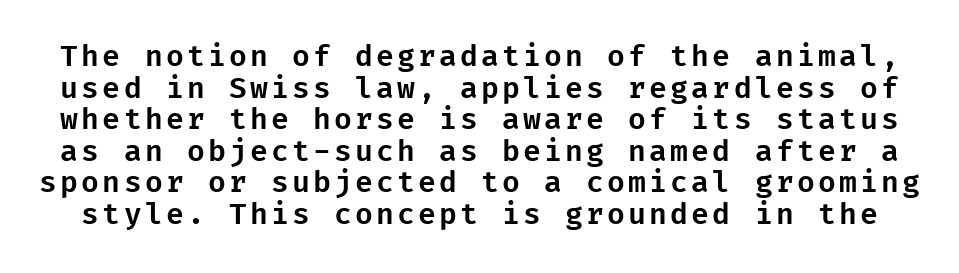
{"serif": "no", "italic": "no", "width": "normal", "stroke_contrast": "low", "x_height": "medium", "underline": "no", "line_spacing": "tight", "line_spacing_ratio": 1.09, "glyph_px": 29}
